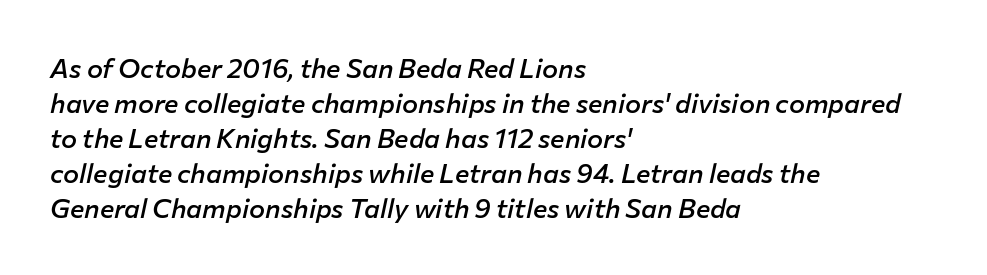
There is no visible air inserted between adjacent glyphs. Compared with ordinary roman type, these characters are visibly tilted. One glance says typical: line gaps are just what's usual. The space directly below the letters is spotless.
